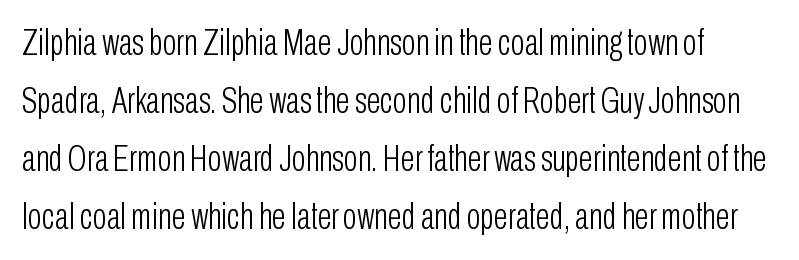
The image shows 37 px light, condensed sans-serif type, upright; set normal line spacing (1.57x), normal letter spacing, not underlined; low stroke contrast and a medium x-height.
